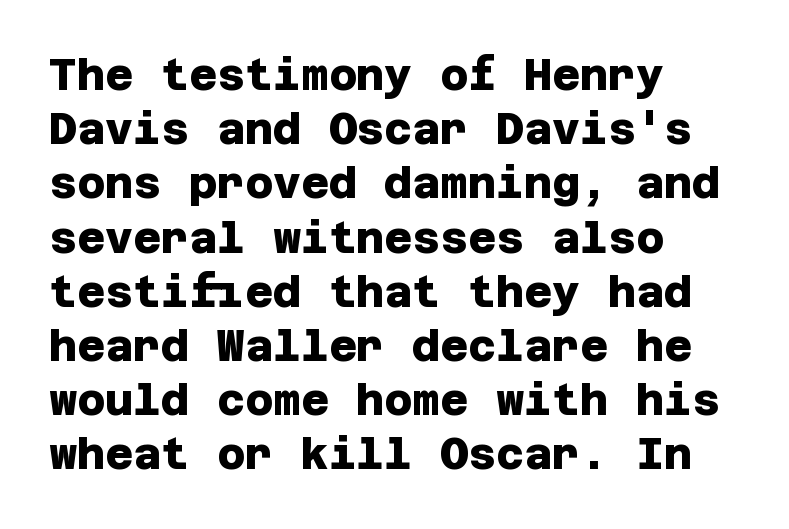
{"serif": "no", "bold": "yes", "weight": "heavy", "width": "normal", "stroke_contrast": "low", "x_height": "large", "underline": "no", "align": "left", "line_spacing": "normal", "line_spacing_ratio": 1.26, "letter_spacing": "normal", "letter_spacing_em": 0.0, "glyph_px": 43}
